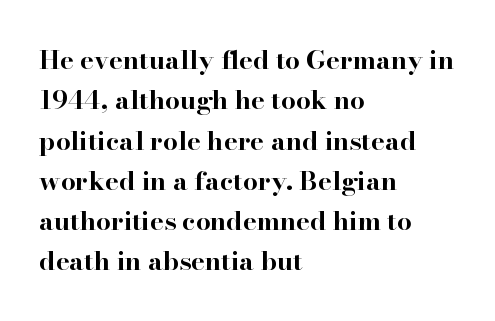
Q: Is the text bold? A: Yes.
Q: Is the text italic (slanted)? A: No, it is upright.
Q: Is the text underlined? A: No.
Q: How is the paragraph aligned? A: Left-aligned.
Q: Is the spacing between letters normal or unusually wide? A: Normal.
Q: Is the spacing between lines tight, normal or loose? A: Normal.
